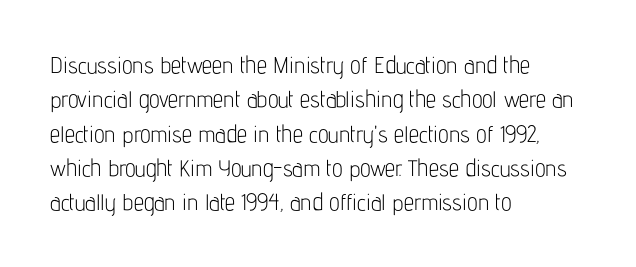
Q: Is the text bold? A: No.
Q: Is the text italic (slanted)? A: No, it is upright.
Q: Is the text underlined? A: No.
Q: How is the paragraph aligned? A: Left-aligned.
Q: Is the spacing between letters normal or unusually wide? A: Normal.
Q: Is the spacing between lines tight, normal or loose? A: Normal.
